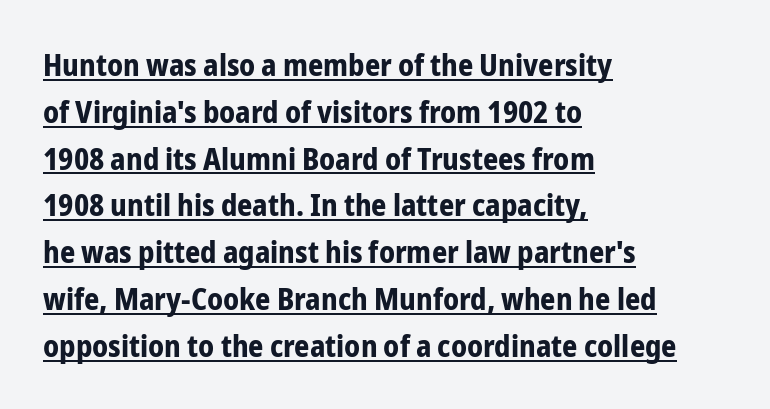
Teacher's note: observe the even left margin — that is flush-left alignment. Nobody touched the tracking dial on this one. The glyphs in this specimen are sans serif. Honestly, the underline is the first thing you notice here. If you drew a line through each stem, it would be perfectly vertical. Summary of vertical rhythm: regular, with standard interline spacing.
